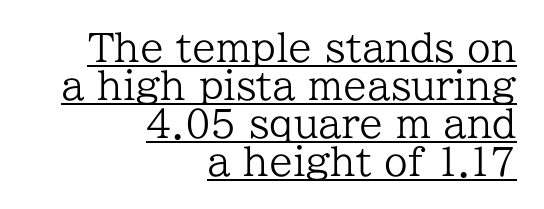
The axis of the letterforms is exactly vertical. Line ends are locked; line starts wander. Each letter's strokes conclude with small projecting serifs. The line texture is even and compact thanks to regular tracking. Heft: none added — not bold.
